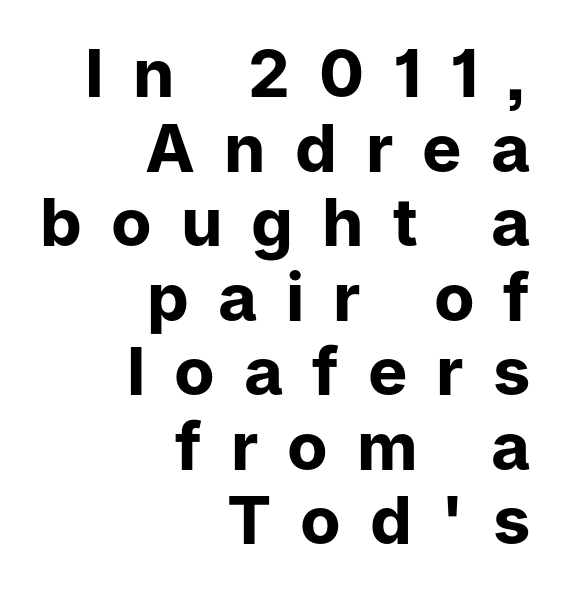
The image shows 66 px bold sans-serif type, upright; set right-aligned, tight line spacing (1.13x), unusually wide letter spacing (+0.44 em), not underlined; low stroke contrast and a medium x-height.
